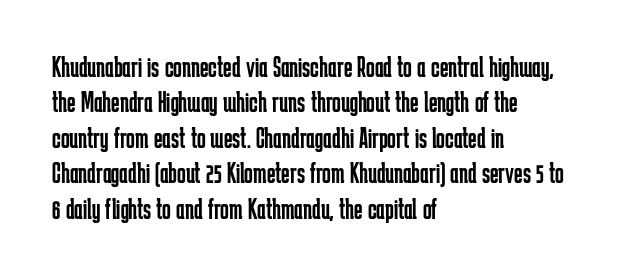
The image shows 29 px regular-weight, condensed sans-serif type, upright; set left-aligned, line spacing 1.22x, normal letter spacing, not underlined; low stroke contrast and a medium x-height.
